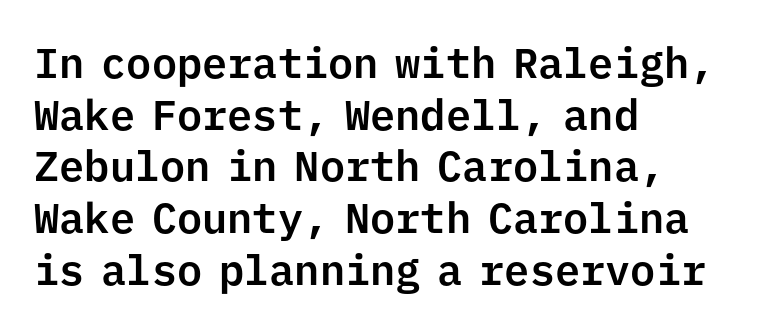
Q: Is the text italic (slanted)? A: No, it is upright.
Q: Is the typeface a serif or a sans-serif typeface? A: Sans-serif.
Q: Is the text underlined? A: No.
Q: How is the paragraph aligned? A: Left-aligned.
Q: Is the spacing between letters normal or unusually wide? A: Normal.
Q: Width (condensed, normal, or wide)? A: Normal.
Q: Stroke contrast? A: Low.
Q: x-height? A: Medium.
Q: Monospaced? A: Yes.
